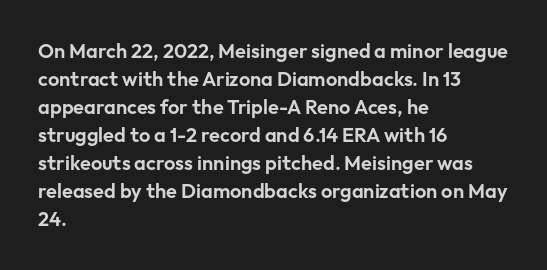
The image shows 20 px text type, upright; set left-aligned, normal line spacing (1.4x), normal letter spacing, not underlined.
